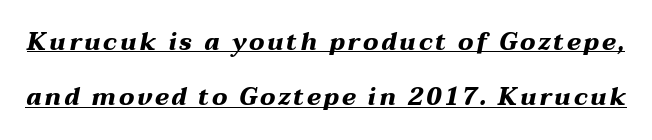
Q: Is the text bold? A: Yes.
Q: Is the text italic (slanted)? A: Yes, it leans right by about 12 degrees.
Q: Is the text underlined? A: Yes.
Q: Is the spacing between lines tight, normal or loose? A: Loose.
